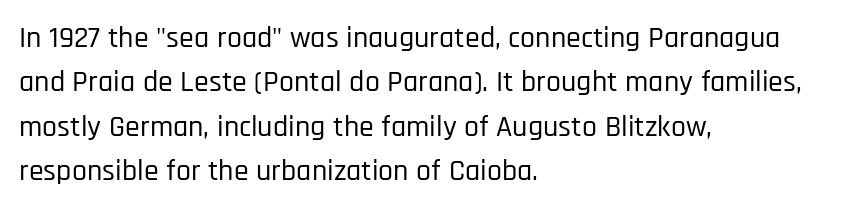
{"serif": "no", "italic": "no", "width": "condensed", "stroke_contrast": "low", "x_height": "large", "monospaced": "no", "underline": "no", "align": "left", "line_spacing": "normal", "line_spacing_ratio": 1.48, "letter_spacing": "normal", "letter_spacing_em": 0.0, "glyph_px": 30}
